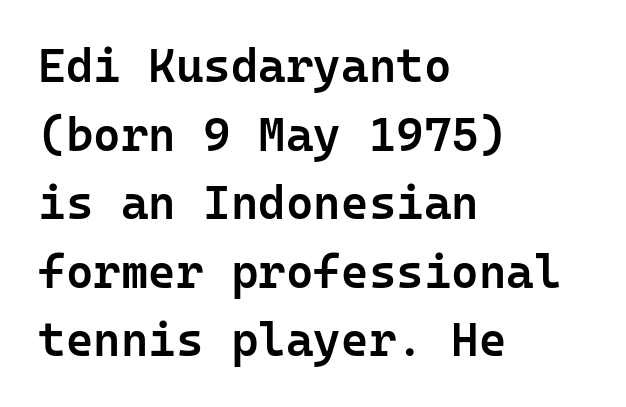
This is the in-between weight designers call semibold or demi. Beneath every word, the page is bare. The passage shown has conventional tracking throughout. Think of a typewriter: that constant character pitch is what you see here.
